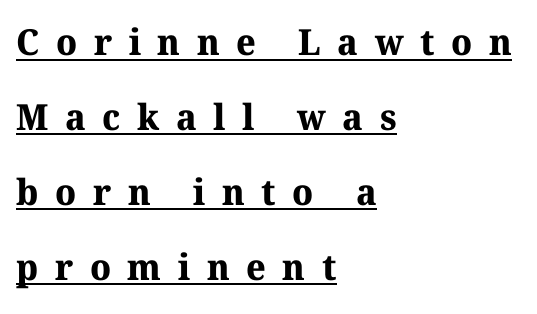
{"serif": "yes", "bold": "yes", "weight": "bold", "width": "normal", "stroke_contrast": "medium", "x_height": "medium", "monospaced": "no", "underline": "yes", "align": "left", "line_spacing": "loose", "line_spacing_ratio": 2.08, "letter_spacing": "wide", "letter_spacing_em": 0.46, "glyph_px": 36}
